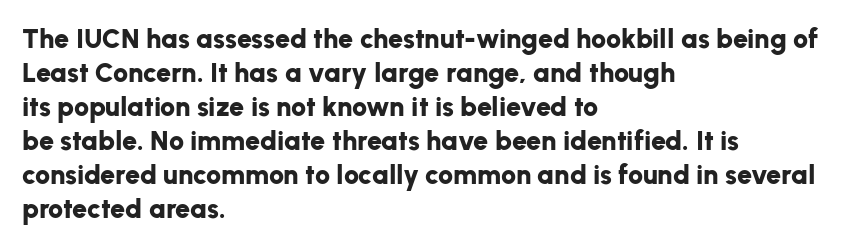
{"italic": "no", "bold": "yes", "underline": "no", "align": "left", "line_spacing": "normal", "line_spacing_ratio": 1.26, "letter_spacing": "normal", "letter_spacing_em": 0.0, "glyph_px": 27}
